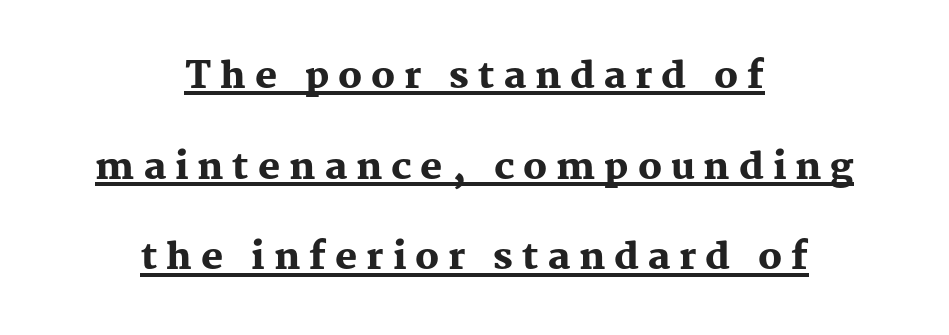
{"serif": "yes", "italic": "no", "bold": "yes", "weight": "heavy", "width": "normal", "stroke_contrast": "medium", "x_height": "medium", "monospaced": "no", "underline": "yes", "align": "center", "line_spacing": "loose", "line_spacing_ratio": 2.45, "letter_spacing": "wide", "letter_spacing_em": 0.24, "glyph_px": 37}
